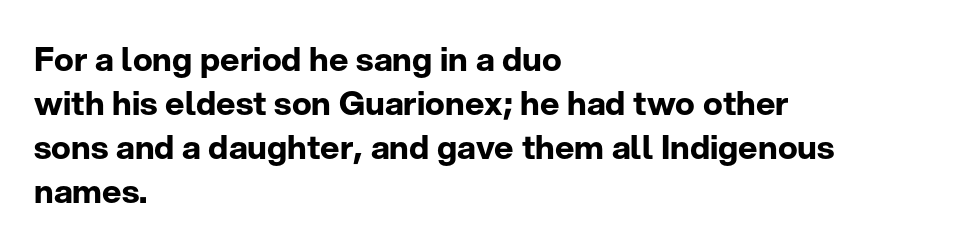
The image shows 33 px bold sans-serif type, upright; set left-aligned, normal line spacing (1.33x), normal letter spacing, not underlined; low stroke contrast and a medium x-height.
